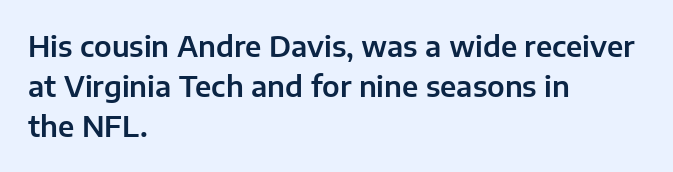
These lines were composed using upright roman letters. What stands out about the letter spacing? Nothing — it is the standard amount. A bare baseline throughout the passage. Are there feet on the stems? There aren't — it's a sans.
